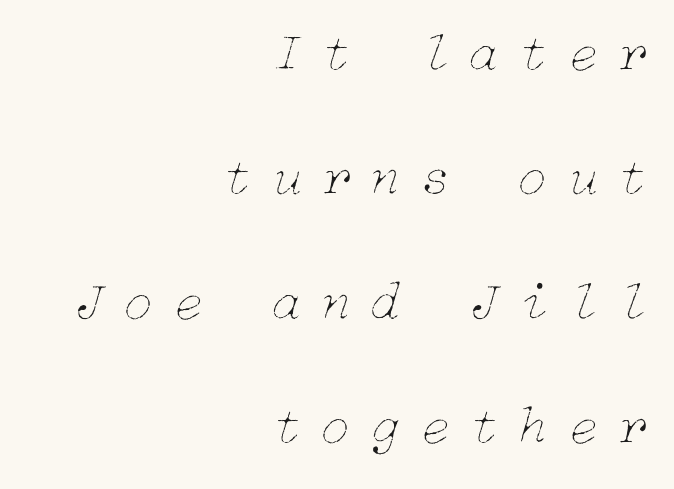
The image shows 55 px thin type, italic (leaning right); set right-aligned, loose line spacing (2.26x), unusually wide letter spacing (+0.35 em), not underlined; low stroke contrast and a medium x-height.
